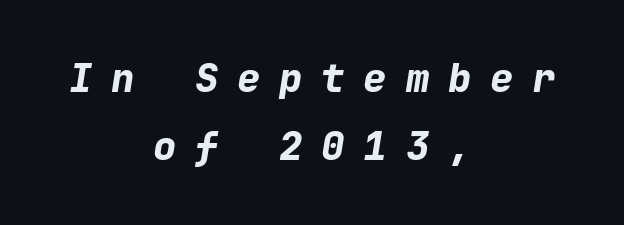
Q: Is the text bold? A: Yes.
Q: Is the text italic (slanted)? A: Yes, it leans right by about 9 degrees.
Q: Is the text underlined? A: No.
Q: How is the paragraph aligned? A: Centered.
Q: Is the spacing between letters normal or unusually wide? A: Unusually wide.
Q: Width (condensed, normal, or wide)? A: Normal.
Q: Stroke contrast? A: Low.
Q: x-height? A: Medium.
Q: Monospaced? A: Yes.
